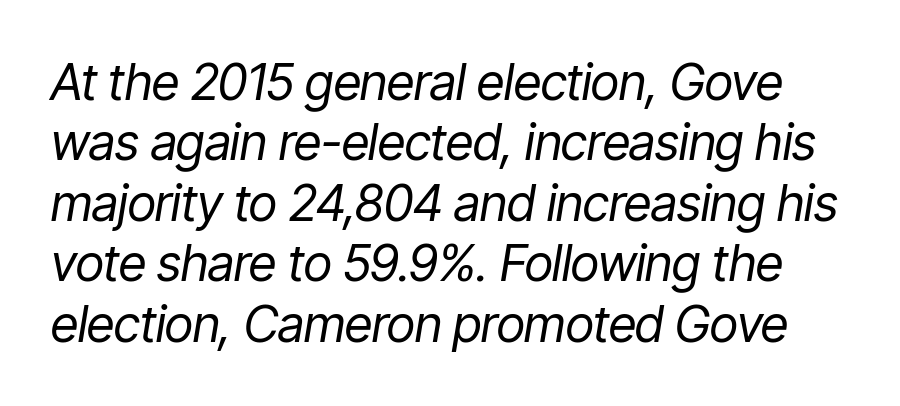
The weight would be labelled regular, book, light, or lighter still. The strip under each line holds only bare page. Quick note: italic. You could not count columns in this text — the font is proportionally spaced. A typesetter would call this zero additional tracking.
